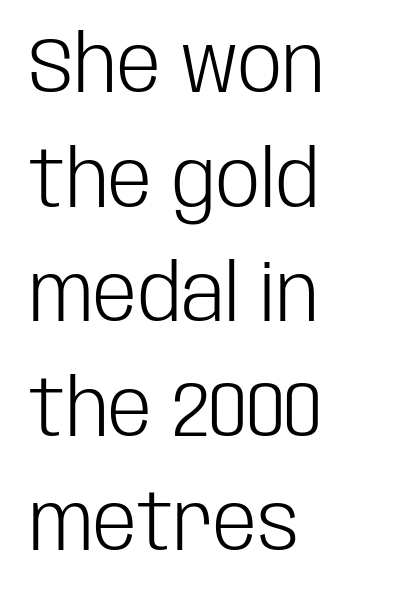
{"serif": "no", "italic": "no", "bold": "no", "weight": "light", "width": "condensed", "stroke_contrast": "low", "x_height": "large", "monospaced": "no", "underline": "no", "align": "left", "line_spacing": "normal", "line_spacing_ratio": 1.45, "letter_spacing": "normal", "letter_spacing_em": 0.0, "glyph_px": 79}
